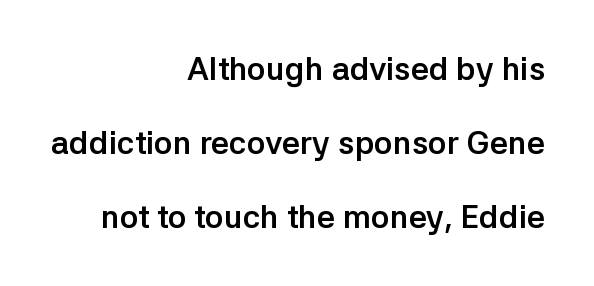
The image shows 32 px semibold sans-serif type, upright; set right-aligned, loose line spacing (2.32x), normal letter spacing, not underlined; low stroke contrast and a medium x-height.
